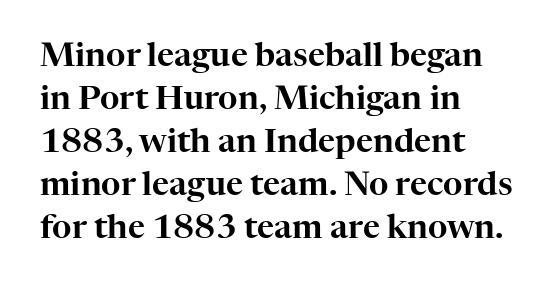
The rendering anchors every line to the left-hand side. Observe the ordinary spacing: letters are neighbours, not strangers. The rows are spaced the way most documents space them. Do the characters align in a grid? No, the font is proportional. This sample uses an upright cut, with every glyph sitting square on the baseline.
